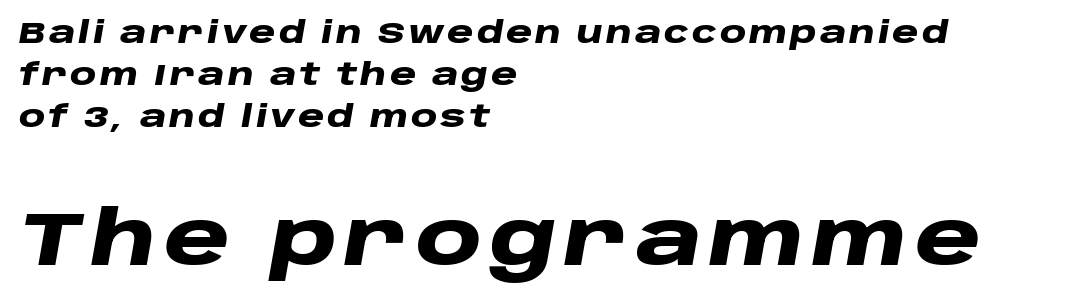
Observe the lean: these are italic letterforms. Reading down the column, the eye jumps a familiar distance to each next line. Block two is the big one; block one sits smaller above it. In terms of weight, the rendering is a true, heavy bold. The face used here is proportionally spaced, like ordinary book or web type. Has an underline been added? It has not.
